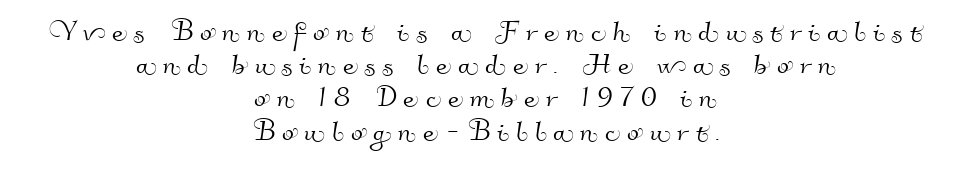
Compared with a flush-left layout, this one balances lines on the center instead. Think of a printed novel: that variable character pitch is what you see here. Anything drawn beneath the words? Only blank space. Rows of type sit shoulder to shoulder in the vertical direction. Note: no serifs on the glyphs. Here the glyphs are tracked loosely, breaking word shapes into spaced letters.
